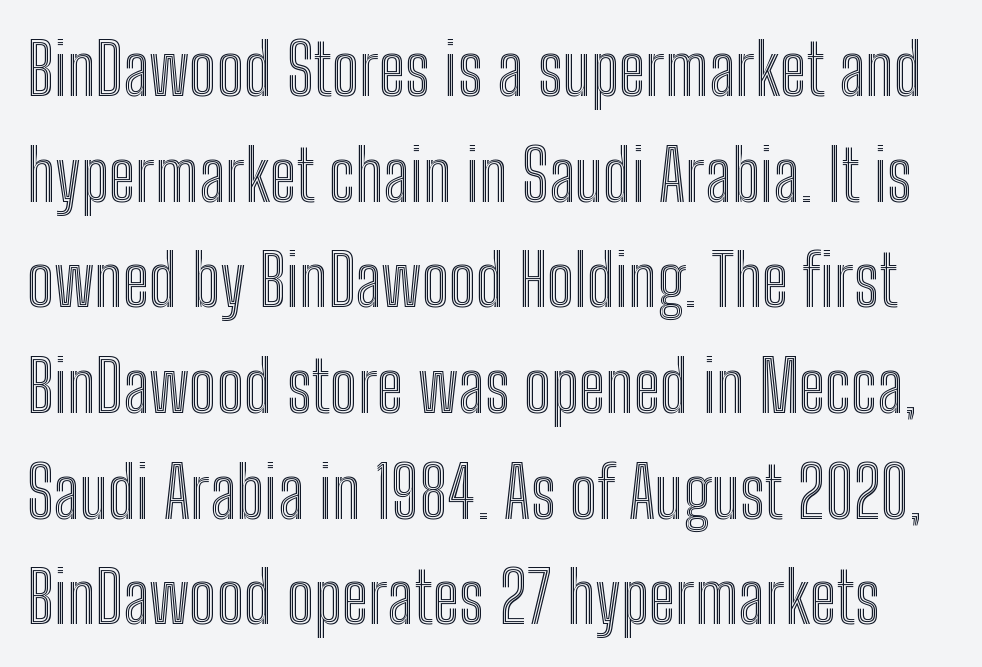
Q: Is the text italic (slanted)? A: No, it is upright.
Q: Is the text underlined? A: No.
Q: Is the spacing between letters normal or unusually wide? A: Normal.
Q: Is the spacing between lines tight, normal or loose? A: Normal.
Q: Width (condensed, normal, or wide)? A: Condensed.
Q: x-height? A: Medium.
Q: Monospaced? A: No.
